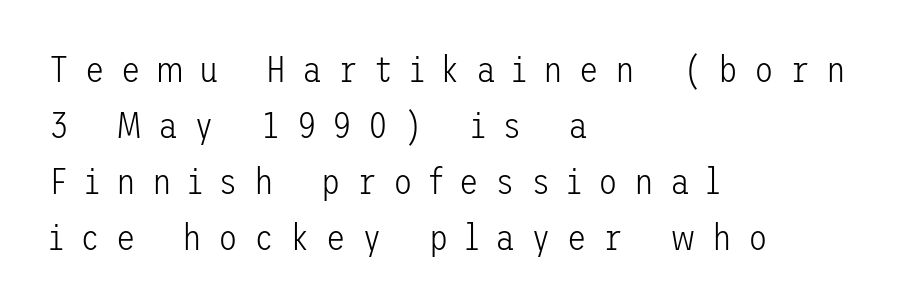
{"serif": "no", "italic": "no", "bold": "no", "weight": "light", "width": "normal", "stroke_contrast": "low", "x_height": "medium", "underline": "no", "align": "left", "line_spacing": "normal", "line_spacing_ratio": 1.56, "letter_spacing": "wide", "letter_spacing_em": 0.45, "glyph_px": 36}
